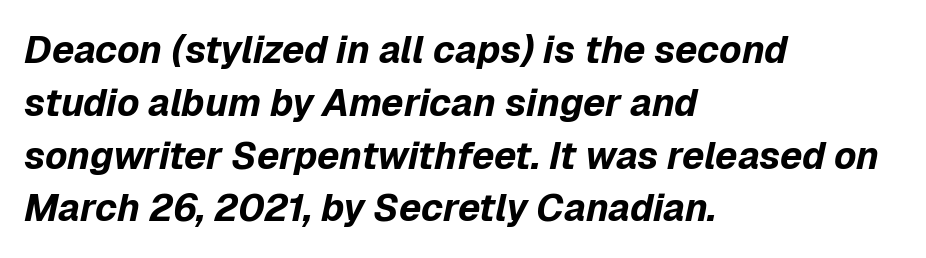
Check under the words: just untouched page. In CSS terms this would be text-align: left. This sample uses an oblique cut, with every glyph tilted off the vertical. Tracking value appears to be zero — textbook default spacing.
